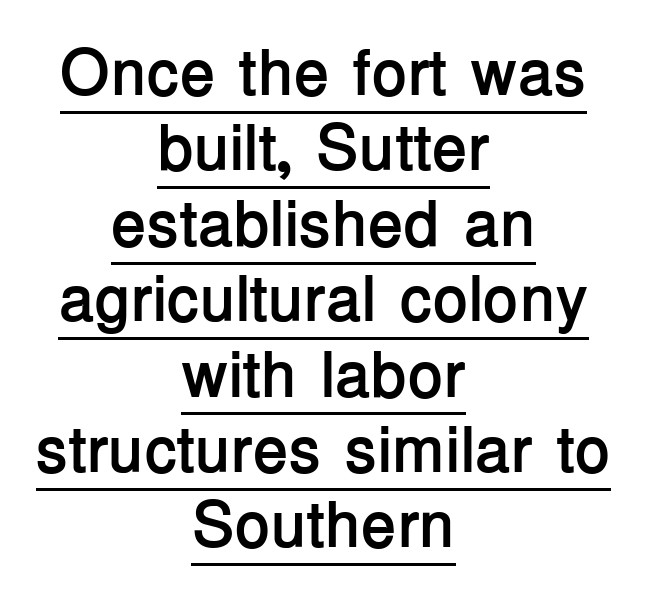
{"serif": "no", "italic": "no", "bold": "yes", "weight": "semibold", "width": "normal", "stroke_contrast": "low", "x_height": "medium", "monospaced": "no", "underline": "yes", "align": "center", "line_spacing_ratio": 1.16, "letter_spacing": "normal", "letter_spacing_em": 0.0, "glyph_px": 65}
